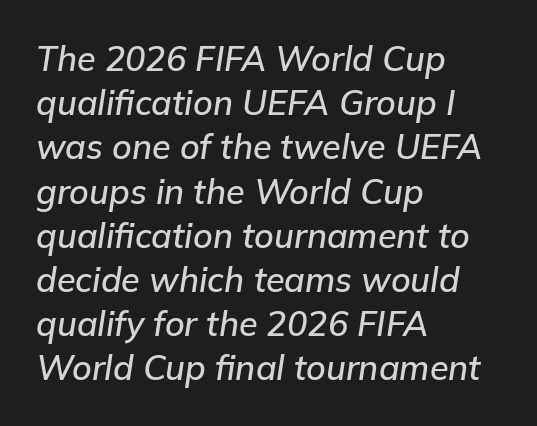
The image shows 34 px text type, italic (leaning right); set left-aligned, normal line spacing (1.3x), normal letter spacing, not underlined; low stroke contrast and a medium x-height.
